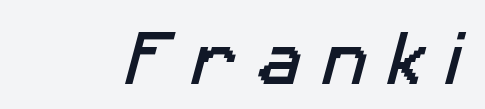
The image shows 59 px sans-serif type; set unusually wide letter spacing (+0.36 em), not underlined; low stroke contrast and a medium x-height.
